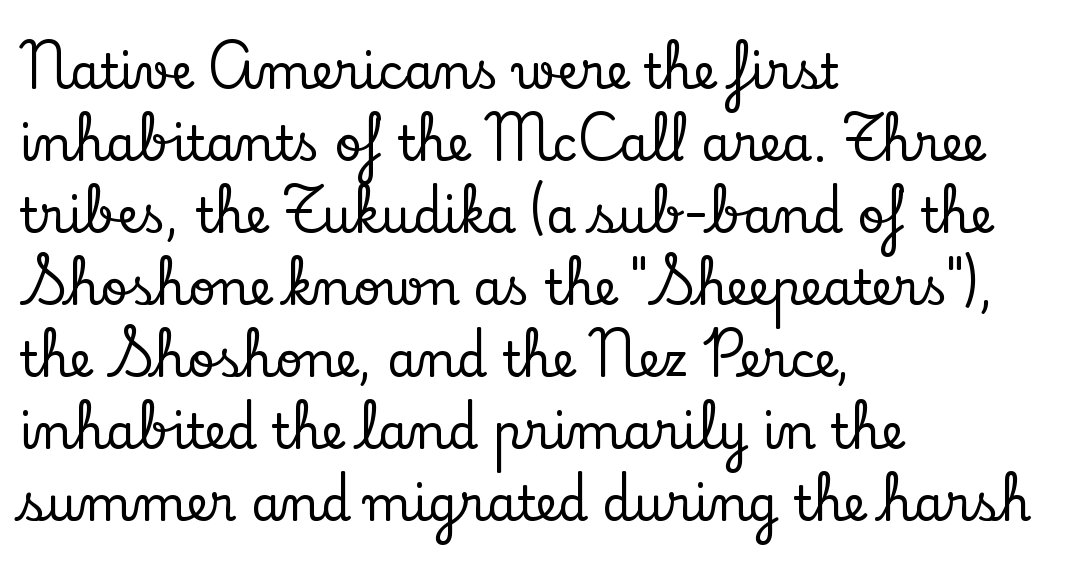
Q: Is the text italic (slanted)? A: No, it is upright.
Q: Is the typeface a serif or a sans-serif typeface? A: Serif.
Q: Is the text underlined? A: No.
Q: How is the paragraph aligned? A: Left-aligned.
Q: Is the spacing between letters normal or unusually wide? A: Normal.
Q: Is the spacing between lines tight, normal or loose? A: Normal.
Q: Width (condensed, normal, or wide)? A: Normal.
Q: Stroke contrast? A: Low.
Q: x-height? A: Small.
Q: Monospaced? A: No.
